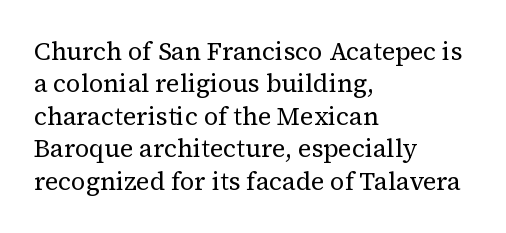
{"italic": "no", "bold": "no", "underline": "no", "align": "left", "line_spacing": "normal", "line_spacing_ratio": 1.3, "letter_spacing": "normal", "letter_spacing_em": 0.0, "glyph_px": 25}
